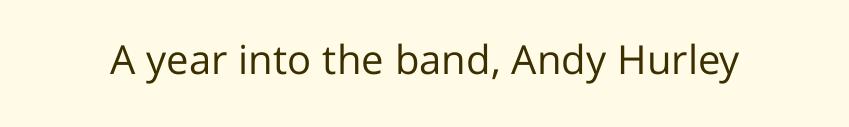
The image shows 40 px regular-weight sans-serif type, upright; set normal letter spacing, not underlined; low stroke contrast and a medium x-height.
